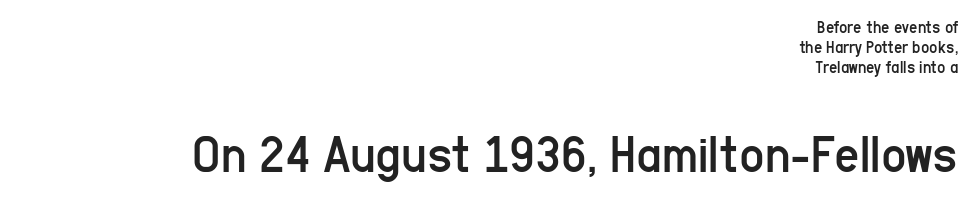
The image shows 55 px regular-weight, condensed sans-serif type, upright; set right-aligned, tight line spacing (1.12x), normal letter spacing, not underlined; the second (bottom) block is 3.06x larger; low stroke contrast and a medium x-height.
